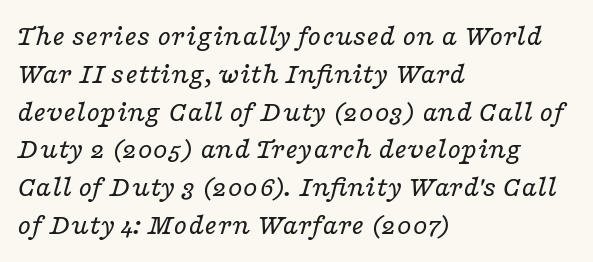
The image shows 31 px regular-weight, wide serif type, italic (leaning right); set left-aligned, line spacing 1.22x, normal letter spacing, not underlined; low stroke contrast and a medium x-height.
